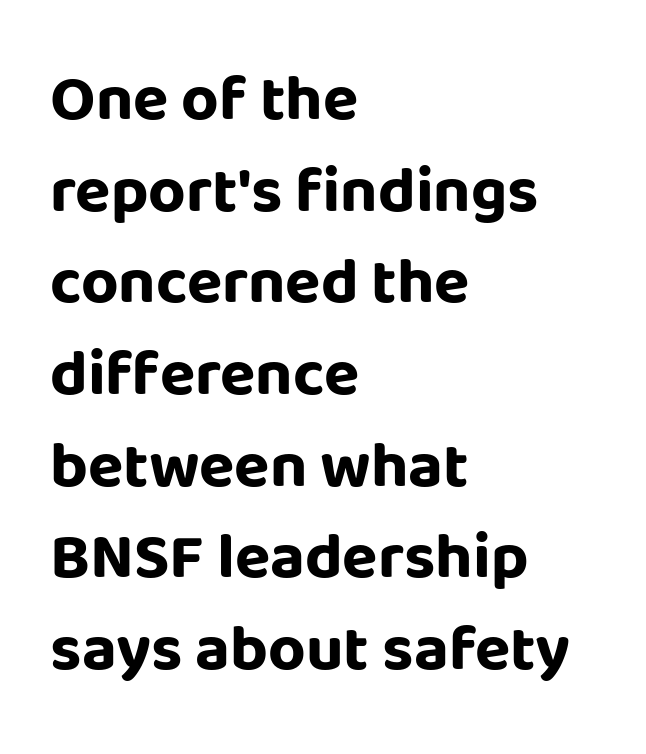
These lines keep a tight, regular rhythm from letter to letter. The lines in this sample share a left origin and differ only in where they stop. Typesetter's note: full bold, strokes at maximum text heaviness. The font family rendered here belongs to the sans-serif group. This is roman type, the default non-slanted kind. Note the varied advance widths — an 'i' is clearly narrower than an 'm'.
